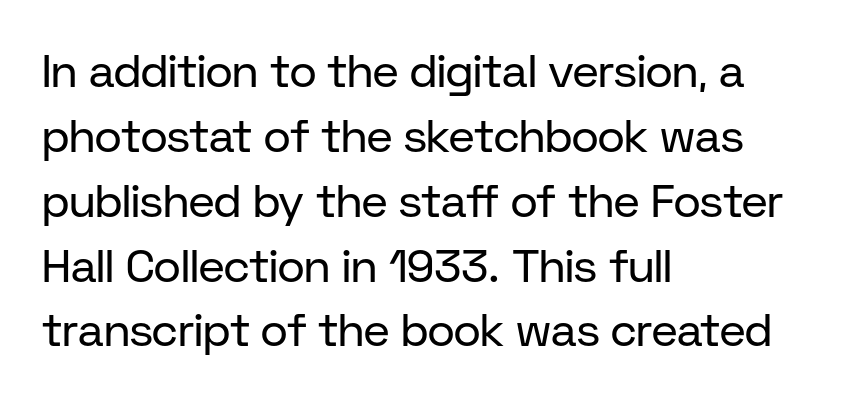
Leading: standard. Nothing sits at the stroke ends, so this counts as sans-serif. Quick note: not italic, upright. A clean baseline with only descenders dipping below it.
